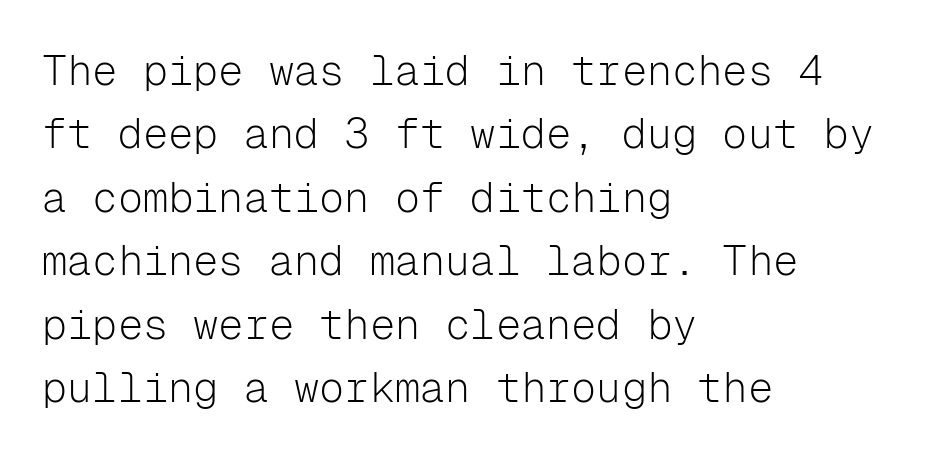
Q: Is the text bold? A: No.
Q: Is the text italic (slanted)? A: No, it is upright.
Q: Is the typeface a serif or a sans-serif typeface? A: Sans-serif.
Q: Is the text underlined? A: No.
Q: How is the paragraph aligned? A: Left-aligned.
Q: Is the spacing between letters normal or unusually wide? A: Normal.
Q: Is the spacing between lines tight, normal or loose? A: Normal.
Q: Width (condensed, normal, or wide)? A: Normal.
Q: Stroke contrast? A: Low.
Q: x-height? A: Medium.
Q: Monospaced? A: Yes.
